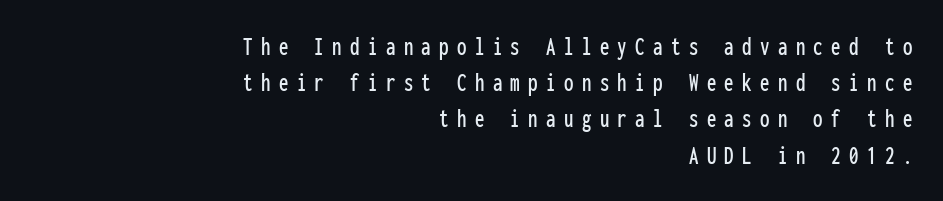
Q: Is the text italic (slanted)? A: No, it is upright.
Q: Is the text underlined? A: No.
Q: How is the paragraph aligned? A: Right-aligned.
Q: Is the spacing between letters normal or unusually wide? A: Unusually wide.
Q: Is the spacing between lines tight, normal or loose? A: Normal.
